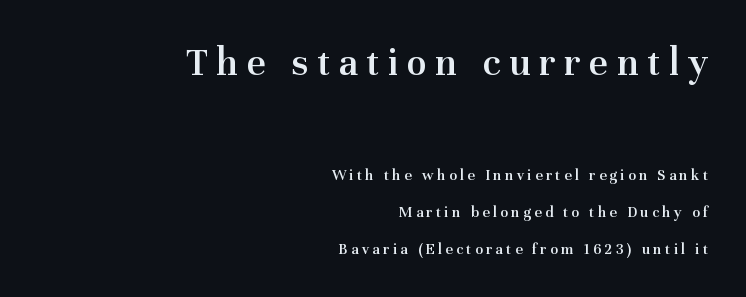
Q: Is the text bold? A: Semi-bold.
Q: Is the text italic (slanted)? A: No, it is upright.
Q: Is the typeface a serif or a sans-serif typeface? A: Serif.
Q: Is the text underlined? A: No.
Q: How is the paragraph aligned? A: Right-aligned.
Q: Is the spacing between letters normal or unusually wide? A: Unusually wide.
Q: Is the spacing between lines tight, normal or loose? A: Loose.
Q: Which block of text is set in a larger size, the first (top) or the second (bottom)? A: The first (top) one.
Q: Width (condensed, normal, or wide)? A: Normal.
Q: Stroke contrast? A: Medium.
Q: x-height? A: Medium.
Q: Monospaced? A: No.
